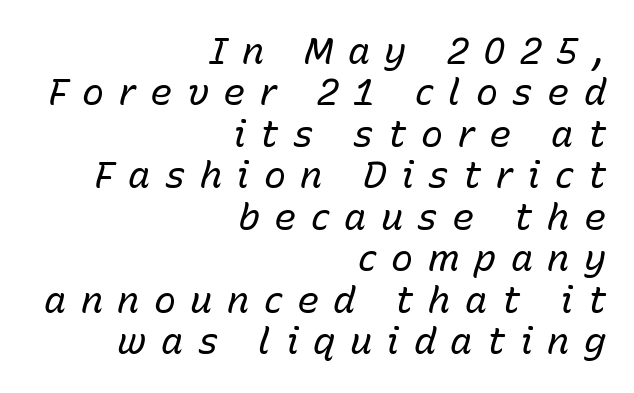
{"italic": "yes", "lean": "right", "slant_degrees": 15, "bold": "no", "weight": "regular", "width": "normal", "stroke_contrast": "low", "x_height": "medium", "monospaced": "no", "underline": "no", "align": "right", "line_spacing": "tight", "line_spacing_ratio": 1.12, "letter_spacing": "wide", "letter_spacing_em": 0.39, "glyph_px": 37}
